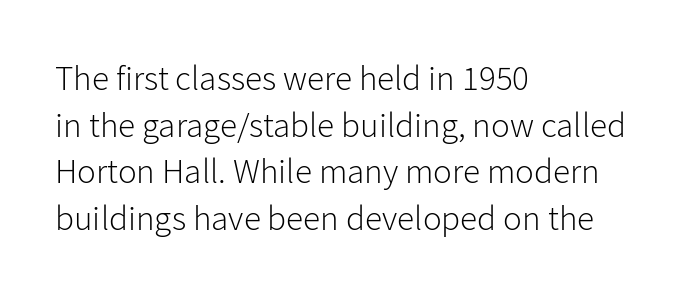
Notice how the stems are strictly vertical — no italics here. Proportional: the letters do not fall into vertical columns. Each row of text sits above clean, open space. Does extra space separate the letters? No, they use regular spacing. Observe the absence of serifs on each vertical stroke in this sample. Is there much room between lines? A standard amount, neither cramped nor airy.
